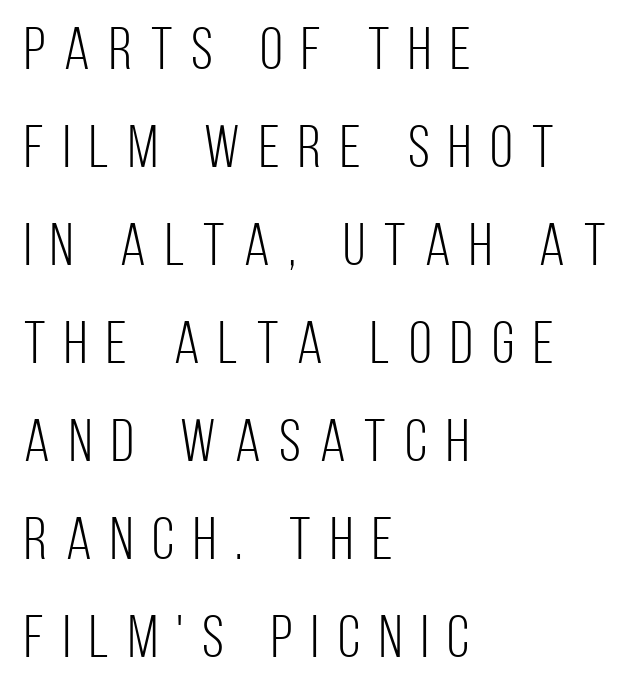
The image shows 59 px light, condensed sans-serif type, upright; set left-aligned, normal line spacing (1.66x), unusually wide letter spacing (+0.32 em), not underlined; low stroke contrast and a large x-height.
